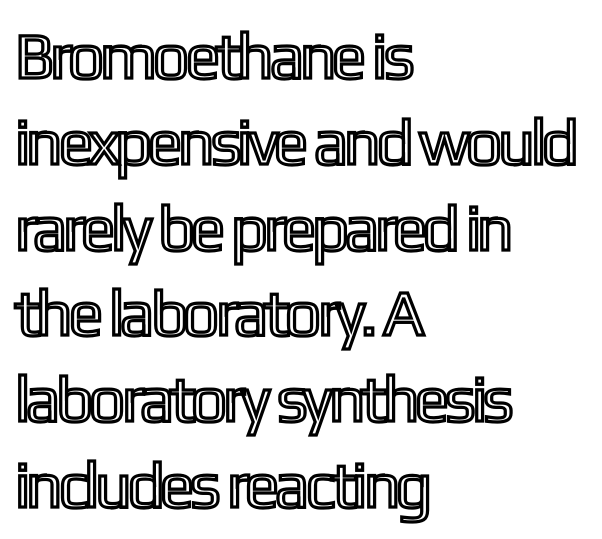
{"italic": "no", "width": "condensed", "x_height": "medium", "monospaced": "no", "underline": "no", "align": "left", "line_spacing": "normal", "line_spacing_ratio": 1.32, "letter_spacing": "normal", "letter_spacing_em": 0.0, "glyph_px": 65}
